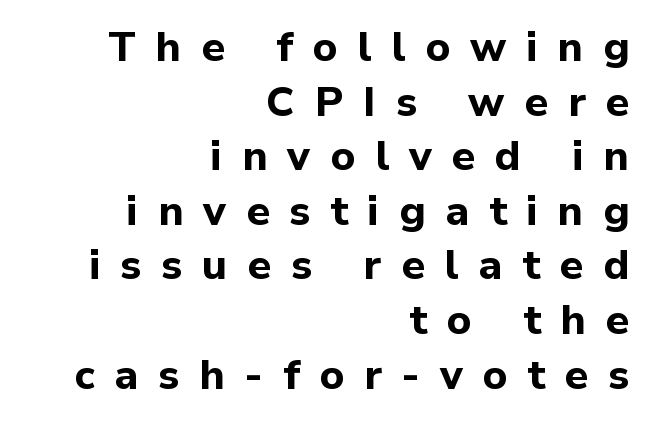
The image shows 42 px bold sans-serif type, upright; set right-aligned, normal line spacing (1.3x), unusually wide letter spacing (+0.47 em), not underlined; low stroke contrast and a medium x-height.
